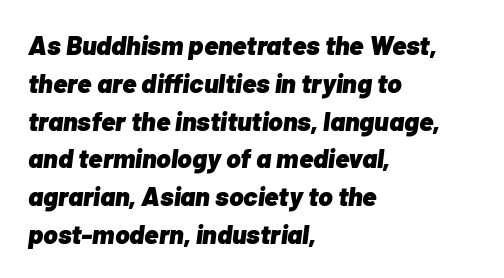
{"italic": "yes", "lean": "right", "slant_degrees": 7, "bold": "yes", "underline": "no", "align": "left", "line_spacing": "normal", "line_spacing_ratio": 1.4, "letter_spacing": "normal", "letter_spacing_em": 0.0, "glyph_px": 27}
